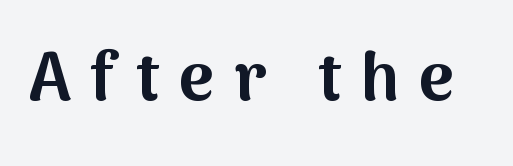
{"serif": "no", "italic": "no", "bold": "yes", "weight": "bold", "width": "normal", "stroke_contrast": "medium", "x_height": "medium", "monospaced": "no", "underline": "no", "letter_spacing": "wide", "letter_spacing_em": 0.29, "glyph_px": 67}
